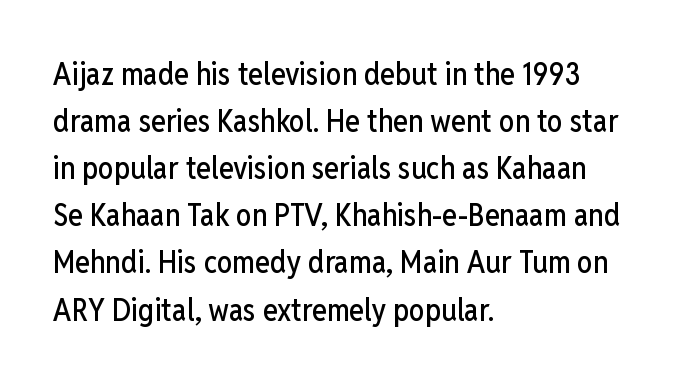
The image shows 31 px condensed sans-serif type, upright; set left-aligned, normal line spacing (1.52x), normal letter spacing, not underlined; low stroke contrast and a medium x-height.
